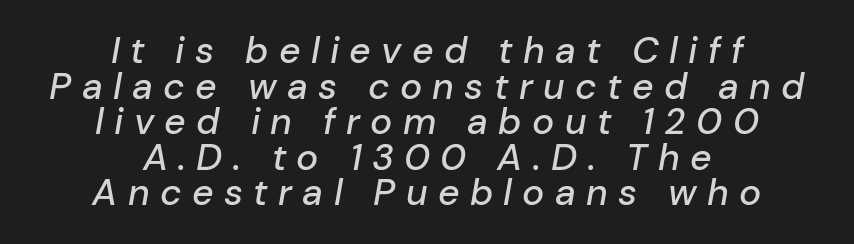
{"italic": "yes", "lean": "right", "slant_degrees": 10, "width": "normal", "stroke_contrast": "low", "x_height": "medium", "monospaced": "no", "underline": "no", "align": "center", "line_spacing": "tight", "line_spacing_ratio": 0.96, "letter_spacing": "wide", "letter_spacing_em": 0.28, "glyph_px": 37}
